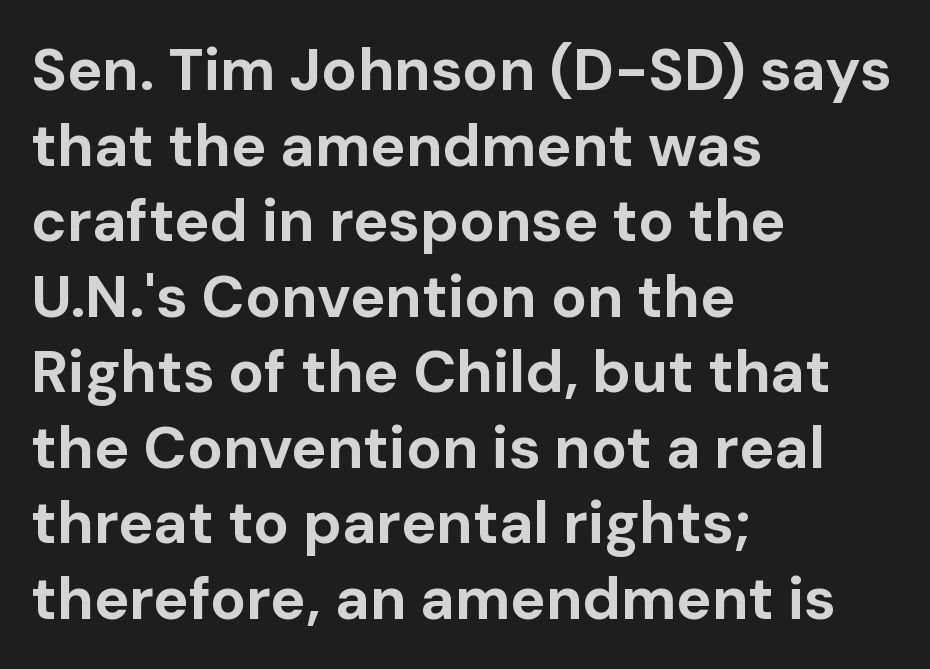
The image shows 59 px bold sans-serif type, upright; set left-aligned, normal line spacing (1.28x), normal letter spacing, not underlined; low stroke contrast and a medium x-height.
